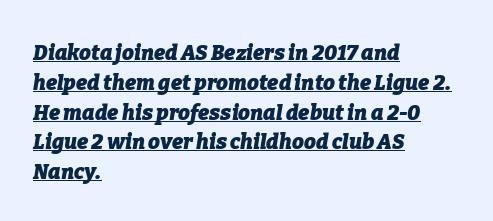
Slanted lettering throughout. Does the weight exceed regular? Yes, all the way to bold. The rag falls on the right side of this text block. Caption: standard tracking, unaltered. Underline: present.
